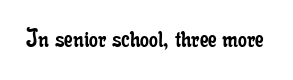
Q: Is the text bold? A: No.
Q: Is the text italic (slanted)? A: No, it is upright.
Q: Is the typeface a serif or a sans-serif typeface? A: Serif.
Q: Is the text underlined? A: No.
Q: Is the spacing between letters normal or unusually wide? A: Normal.
Q: Width (condensed, normal, or wide)? A: Condensed.
Q: Stroke contrast? A: Low.
Q: x-height? A: Small.
Q: Monospaced? A: No.
